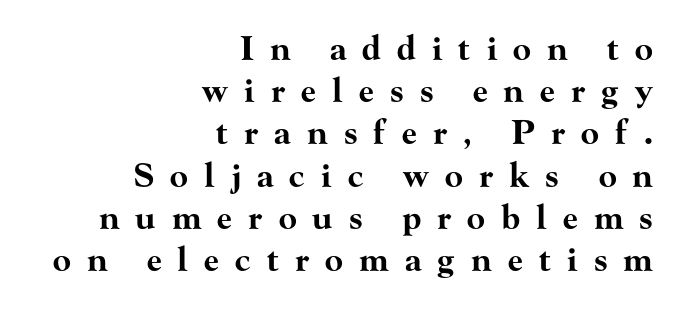
Q: Is the text bold? A: Yes.
Q: Is the text italic (slanted)? A: No, it is upright.
Q: Is the typeface a serif or a sans-serif typeface? A: Serif.
Q: Is the text underlined? A: No.
Q: How is the paragraph aligned? A: Right-aligned.
Q: Is the spacing between letters normal or unusually wide? A: Unusually wide.
Q: Is the spacing between lines tight, normal or loose? A: Normal.
Q: Width (condensed, normal, or wide)? A: Wide.
Q: Stroke contrast? A: High.
Q: x-height? A: Small.
Q: Monospaced? A: No.
